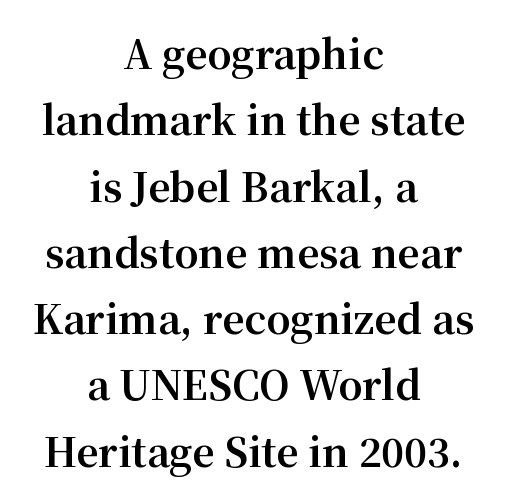
Examine the stroke ends and you'll spot serifs. Short and long lines alike share a common midpoint. Vertical strokes here are truly vertical. Varying glyph widths throughout — classic text-font behaviour. Bold? Absolutely — the strokes are thick and heavy.
